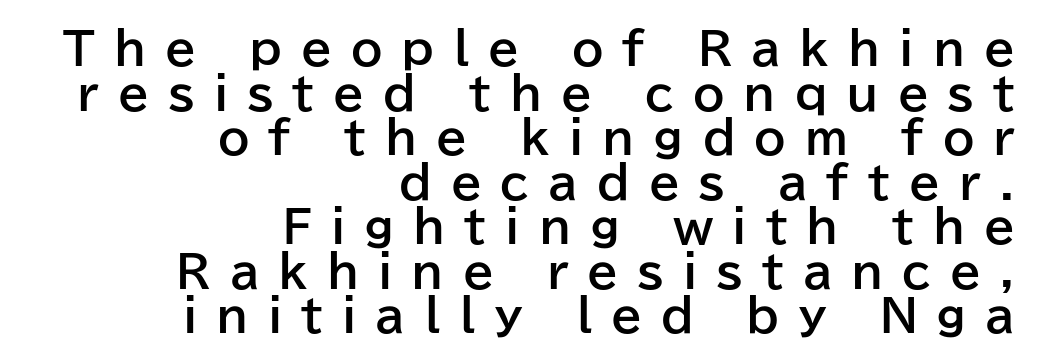
The specimen reads as upright at a glance. Whoever set this chose condensed vertical rhythm over breathing room. Between one letter and the next there's a generous, obvious gap. Visually the block forms a straight wall on the right and a jagged coastline on the left. Weight check: bold — yes, fully. You could not count columns in this text — the font is proportionally spaced.
